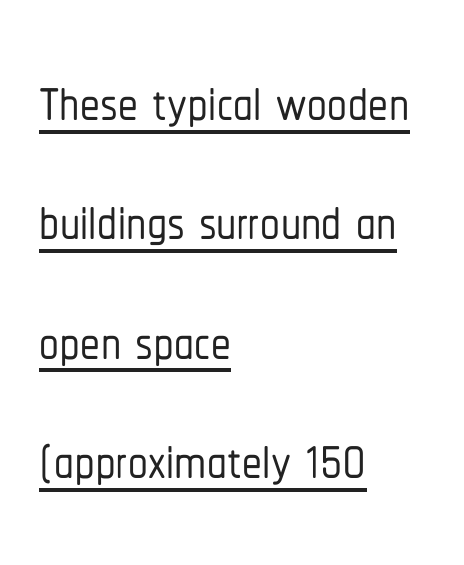
{"serif": "no", "italic": "no", "width": "condensed", "stroke_contrast": "low", "x_height": "medium", "monospaced": "no", "underline": "yes", "align": "left", "line_spacing": "normal", "line_spacing_ratio": 1.51, "letter_spacing": "normal", "letter_spacing_em": 0.0, "glyph_px": 79}
